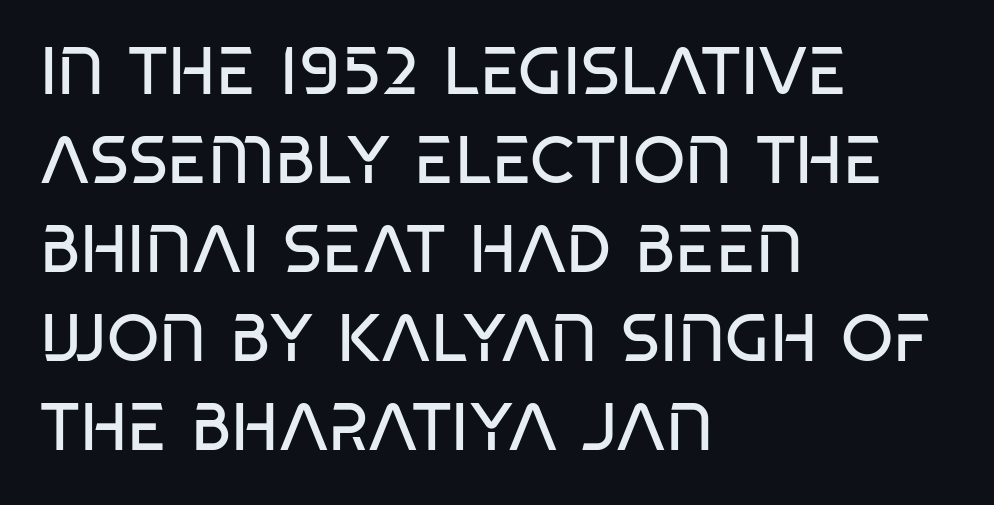
The image shows 67 px regular-weight, condensed sans-serif type; set left-aligned, normal line spacing (1.33x), normal letter spacing, not underlined; low stroke contrast and a large x-height.
